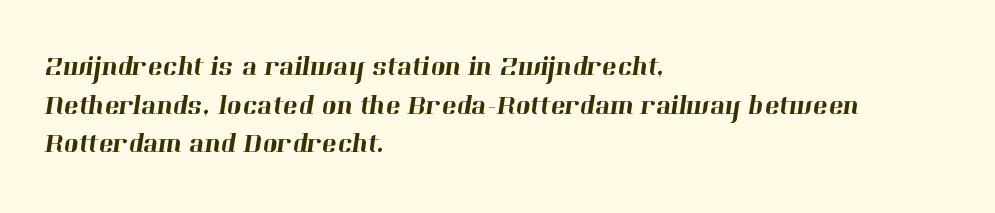
Q: Is the typeface a serif or a sans-serif typeface? A: Serif.
Q: Is the text underlined? A: No.
Q: How is the paragraph aligned? A: Left-aligned.
Q: Is the spacing between letters normal or unusually wide? A: Normal.
Q: Is the spacing between lines tight, normal or loose? A: Normal.
Q: Width (condensed, normal, or wide)? A: Normal.
Q: Stroke contrast? A: High.
Q: x-height? A: Medium.
Q: Monospaced? A: No.
